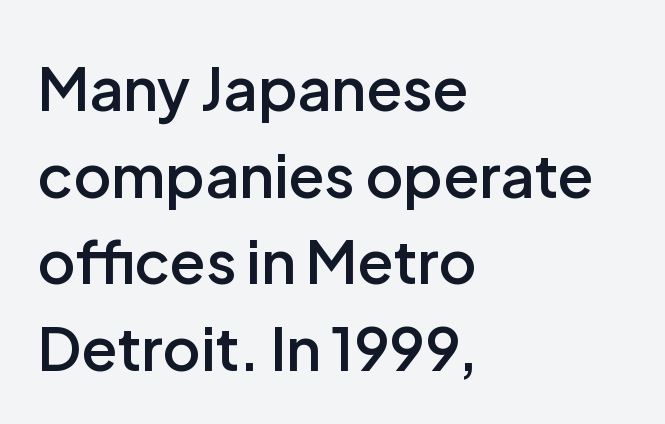
Descenders are the only things crossing below the line. Spacing verdict: proportional, widths tailored to each character. Here the glyphs are tracked normally, forming tight word shapes. Observe the absence of serifs on each vertical stroke in this sample.
